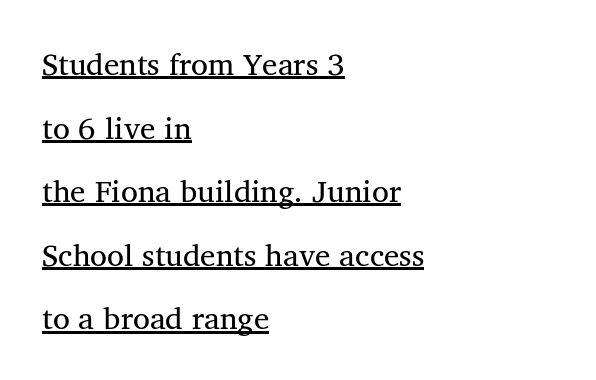
{"serif": "yes", "italic": "no", "bold": "no", "weight": "regular", "width": "normal", "stroke_contrast": "medium", "x_height": "medium", "monospaced": "no", "underline": "yes", "align": "left", "line_spacing": "loose", "line_spacing_ratio": 2.05, "letter_spacing": "normal", "letter_spacing_em": 0.0, "glyph_px": 31}
